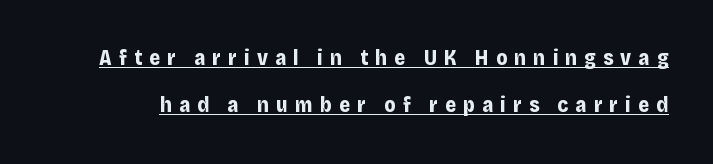
Descenders here cross a horizontal rule under the line. Unlike italic type, these characters show no tilt at all. You could only call the tracking loose — the letters float apart. As a designer I'd log this as weight 700, bold.
